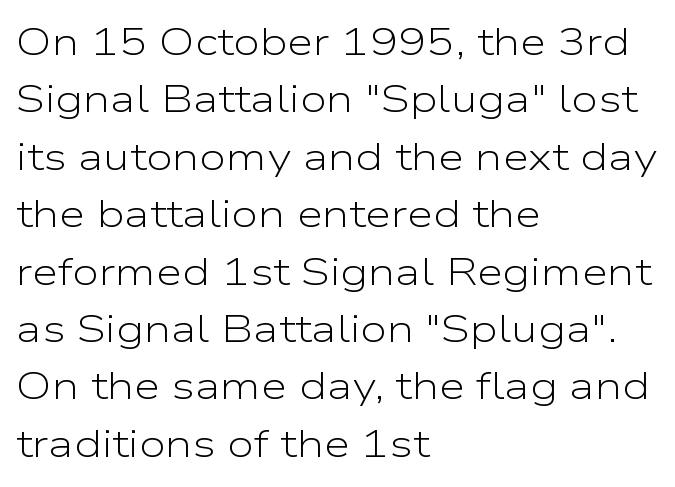
The image shows 38 px light, wide sans-serif type, upright; set left-aligned, normal line spacing (1.51x), normal letter spacing, not underlined; low stroke contrast and a medium x-height.
